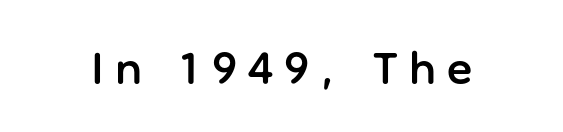
The image shows 47 px sans-serif type, upright; set unusually wide letter spacing (+0.24 em), not underlined; low stroke contrast and a medium x-height.
